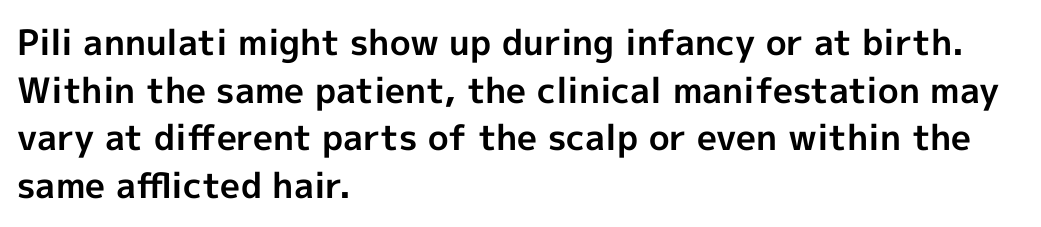
{"serif": "no", "italic": "no", "bold": "yes", "weight": "bold", "width": "normal", "x_height": "medium", "monospaced": "no", "underline": "no", "align": "left", "line_spacing": "normal", "line_spacing_ratio": 1.36, "letter_spacing": "normal", "letter_spacing_em": 0.0, "glyph_px": 35}
